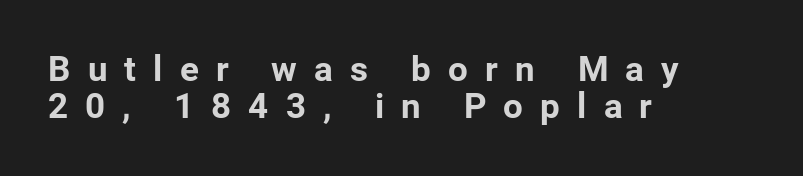
This sample is left-justified, so line endings fall wherever the words run out. Notice how thick the strokes are: this is what a full bold looks like. Has an underline been added? It has not. You can tell from the bare stems that sans-serif type was used. Quick note: interline space is minimal. Here the glyphs are tracked loosely, breaking word shapes into spaced letters.
